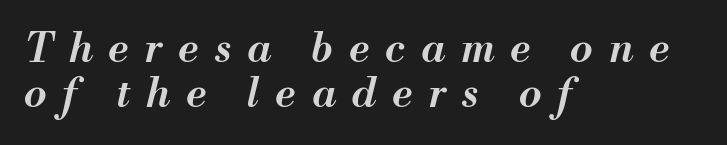
{"italic": "yes", "lean": "right", "slant_degrees": 13, "bold": "semi", "weight": "semibold", "width": "normal", "stroke_contrast": "medium", "x_height": "small", "monospaced": "no", "underline": "no", "align": "left", "line_spacing": "tight", "line_spacing_ratio": 1.09, "letter_spacing": "wide", "letter_spacing_em": 0.39, "glyph_px": 41}
